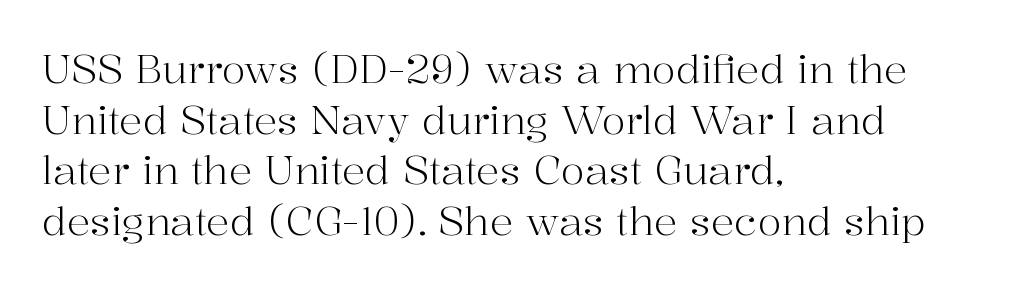
Summary of weight: not heavy and not bold. Between one letter and the next there's only the usual sliver of space. Little horizontal feet cap the strokes, marking this as serif type. The lines are quadded left. These lines are rendered in a variable-pitch font. The block of text has a typical density, with ordinary space between rows.
